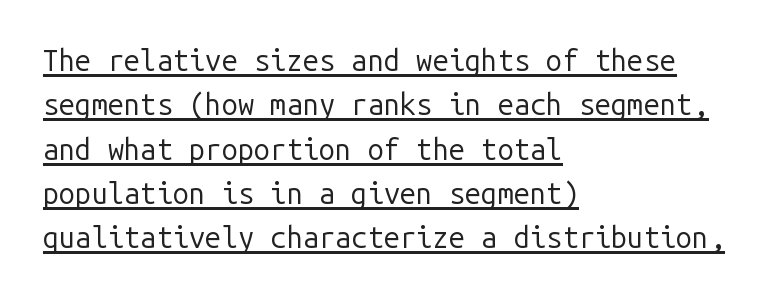
The image shows 29 px regular-weight sans-serif type, upright, monospaced; set left-aligned, normal line spacing (1.53x), normal letter spacing, underlined; low stroke contrast and a medium x-height.
